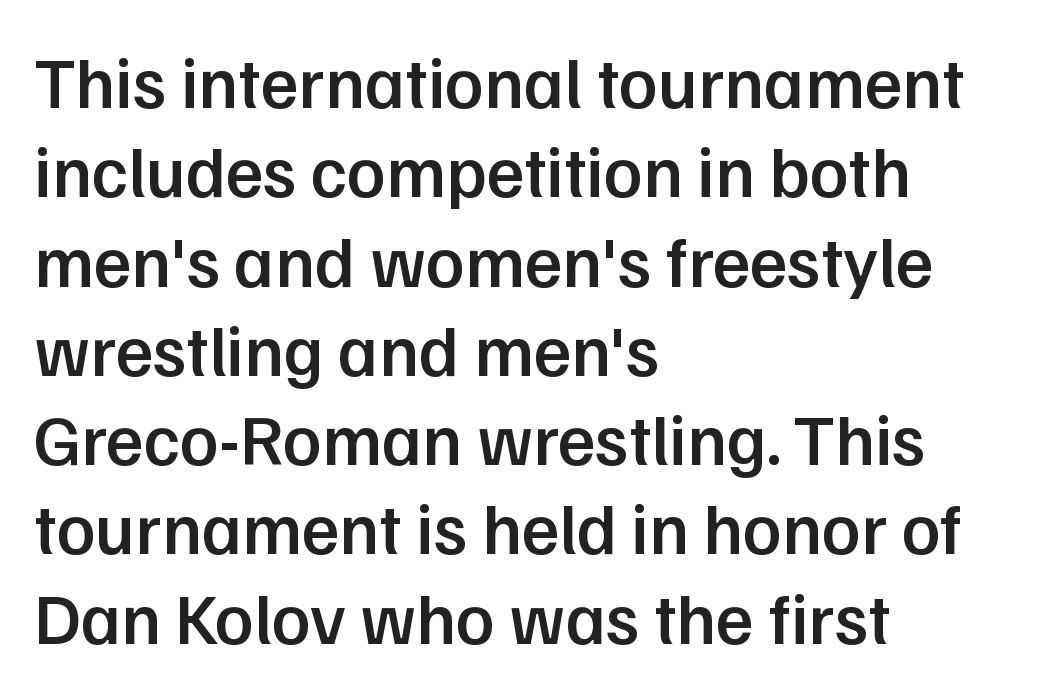
{"serif": "no", "italic": "no", "bold": "semi", "weight": "semibold", "width": "normal", "stroke_contrast": "low", "x_height": "medium", "monospaced": "no", "underline": "no", "align": "left", "line_spacing_ratio": 1.24, "letter_spacing": "normal", "letter_spacing_em": 0.0, "glyph_px": 72}
